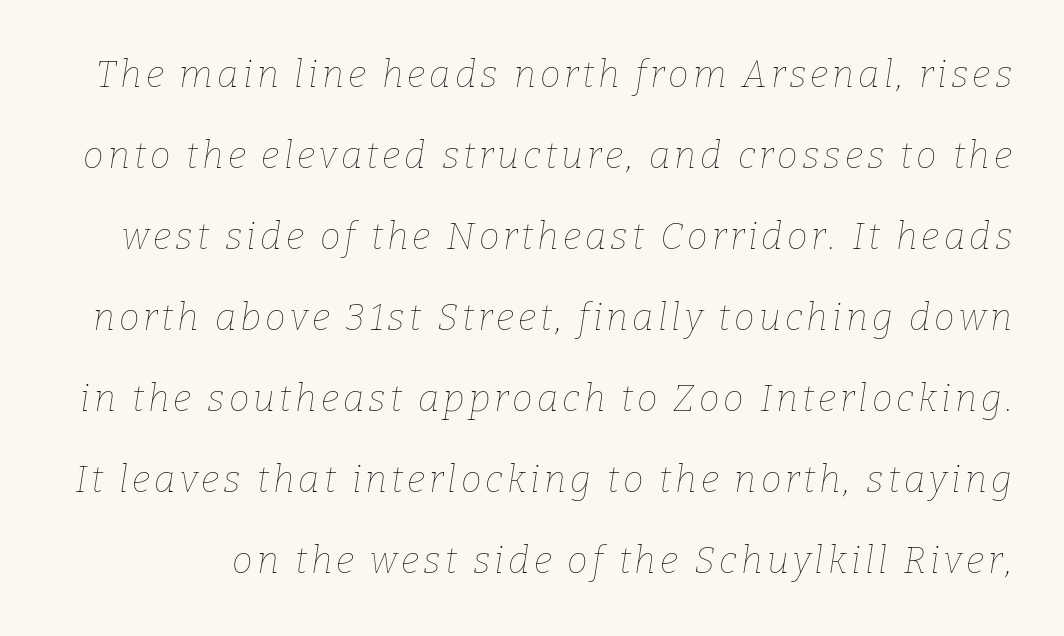
Q: Is the text bold? A: No.
Q: Is the text italic (slanted)? A: Yes, it leans right by about 9 degrees.
Q: Is the text underlined? A: No.
Q: Is the spacing between lines tight, normal or loose? A: Loose.
Q: Width (condensed, normal, or wide)? A: Normal.
Q: Stroke contrast? A: Low.
Q: x-height? A: Medium.
Q: Monospaced? A: No.
